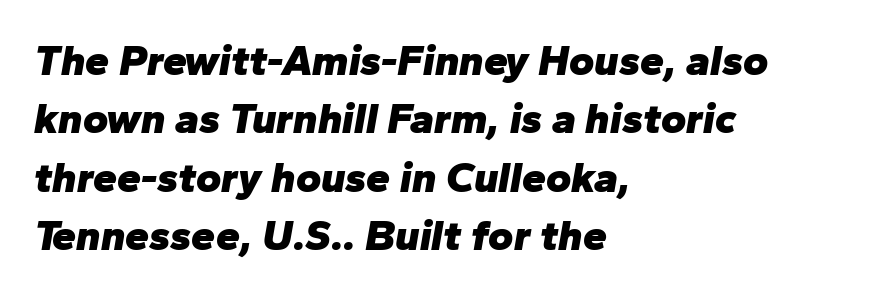
Q: Is the text bold? A: Yes.
Q: Is the text italic (slanted)? A: Yes, it leans right by about 10 degrees.
Q: Is the text underlined? A: No.
Q: How is the paragraph aligned? A: Left-aligned.
Q: Is the spacing between letters normal or unusually wide? A: Normal.
Q: Is the spacing between lines tight, normal or loose? A: Normal.
Q: Width (condensed, normal, or wide)? A: Normal.
Q: Stroke contrast? A: Low.
Q: x-height? A: Medium.
Q: Monospaced? A: No.
